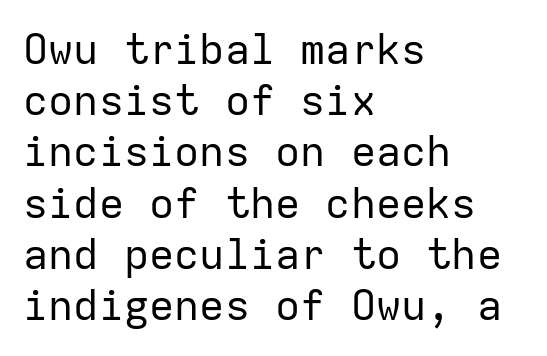
Q: Is the text bold? A: No.
Q: Is the text italic (slanted)? A: No, it is upright.
Q: Is the typeface a serif or a sans-serif typeface? A: Sans-serif.
Q: Is the text underlined? A: No.
Q: How is the paragraph aligned? A: Left-aligned.
Q: Is the spacing between letters normal or unusually wide? A: Normal.
Q: Width (condensed, normal, or wide)? A: Normal.
Q: Stroke contrast? A: Low.
Q: x-height? A: Medium.
Q: Monospaced? A: Yes.
